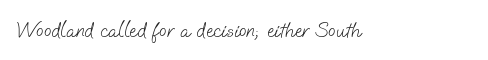
Students, note that the glyphs here touch the page at normal intervals. Any mark beneath the type? The region is blank. Is this a heavy cut? Hardly; it is regular or lighter.
